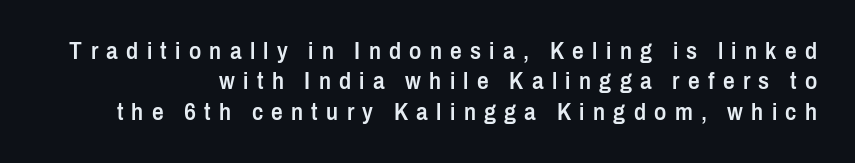
The image shows 23 px text type, upright; set right-aligned, normal line spacing (1.32x), unusually wide letter spacing (+0.36 em), not underlined.
